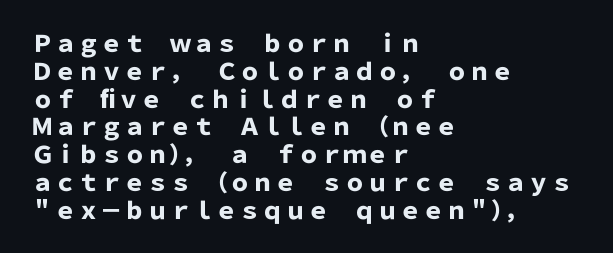
The image shows 23 px bold type, upright; set left-aligned, line spacing 1.21x, normal letter spacing, not underlined.
